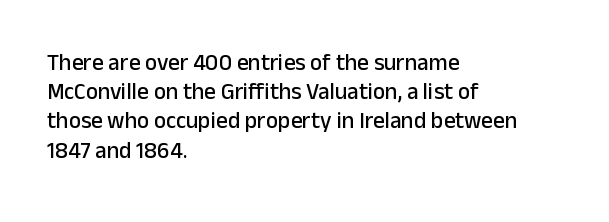
{"italic": "no", "underline": "no", "align": "left", "line_spacing": "normal", "line_spacing_ratio": 1.27, "letter_spacing": "normal", "letter_spacing_em": 0.0, "glyph_px": 23}
